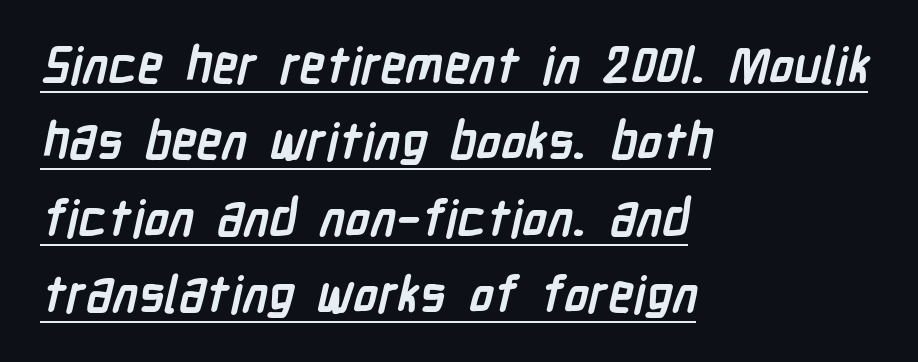
The image shows 51 px semibold, condensed sans-serif type; set left-aligned, normal line spacing (1.5x), normal letter spacing, underlined; low stroke contrast and a medium x-height.
